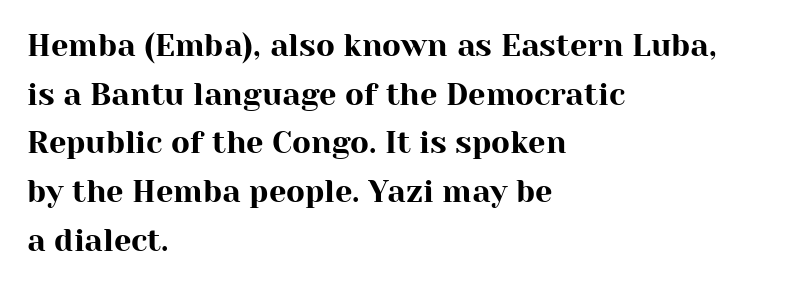
Q: Is the text italic (slanted)? A: No, it is upright.
Q: Is the typeface a serif or a sans-serif typeface? A: Serif.
Q: Is the text underlined? A: No.
Q: How is the paragraph aligned? A: Left-aligned.
Q: Is the spacing between letters normal or unusually wide? A: Normal.
Q: Is the spacing between lines tight, normal or loose? A: Normal.
Q: Width (condensed, normal, or wide)? A: Normal.
Q: Stroke contrast? A: High.
Q: x-height? A: Medium.
Q: Monospaced? A: No.
